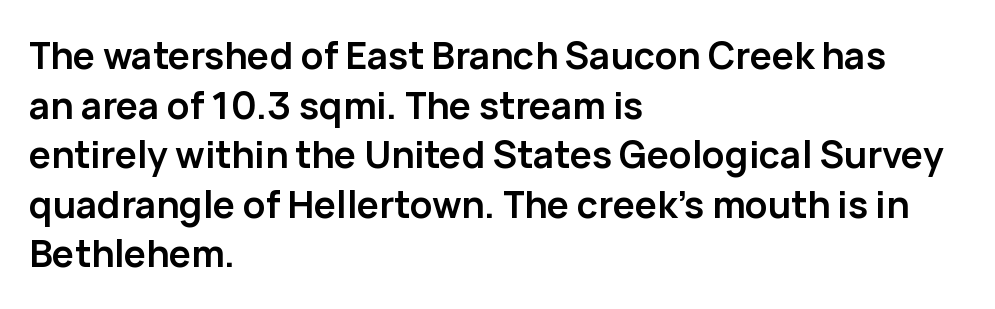
{"serif": "no", "italic": "no", "bold": "yes", "weight": "semibold", "width": "normal", "stroke_contrast": "low", "x_height": "medium", "monospaced": "no", "underline": "no", "align": "left", "line_spacing": "normal", "line_spacing_ratio": 1.34, "letter_spacing": "normal", "letter_spacing_em": 0.0, "glyph_px": 37}
